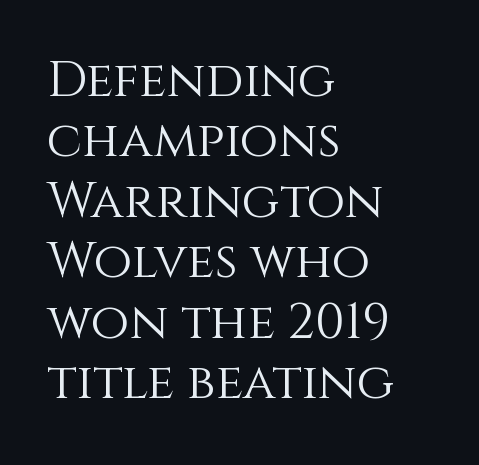
{"italic": "no", "bold": "no", "weight": "light", "width": "normal", "stroke_contrast": "medium", "x_height": "large", "monospaced": "no", "underline": "no", "align": "left", "line_spacing_ratio": 1.21, "letter_spacing": "normal", "letter_spacing_em": 0.0, "glyph_px": 50}
